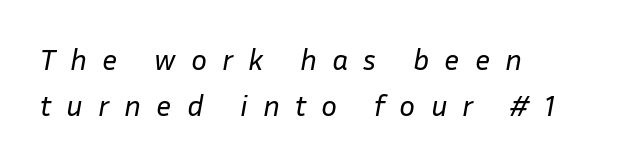
Only glyphs here, with clear space below each row. The letters advance in unequal steps, a hallmark of proportional type. Letter spacing: wide. The designer left line spacing at the default.
